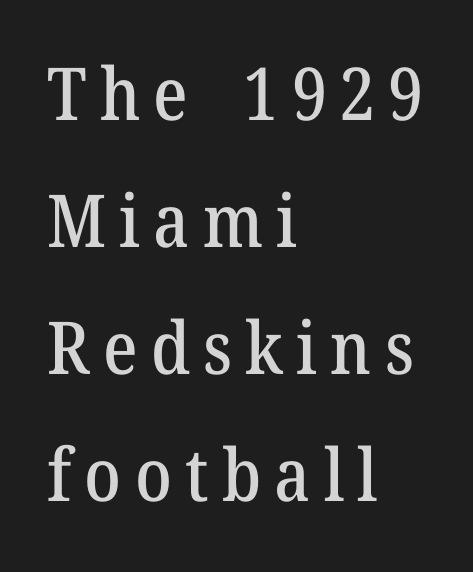
{"serif": "yes", "italic": "no", "width": "normal", "stroke_contrast": "medium", "x_height": "medium", "monospaced": "no", "underline": "no", "align": "left", "line_spacing_ratio": 1.74, "glyph_px": 73}
